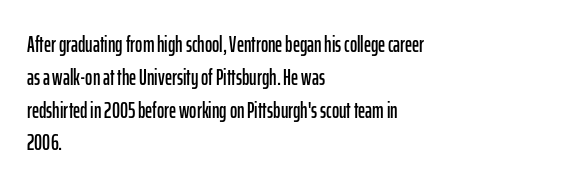
The image shows 22 px text type, upright; set left-aligned, normal line spacing (1.49x), normal letter spacing, not underlined.
